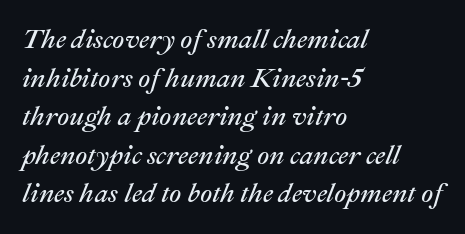
The strokes carry an ordinary text weight at most. The string is rendered with underlining switched off. Characters are canted at an angle relative to the baseline's perpendicular. Glyph-to-glyph distance matches everyday printed text. Regarding leading, the lines here are spaced in the standard way.
